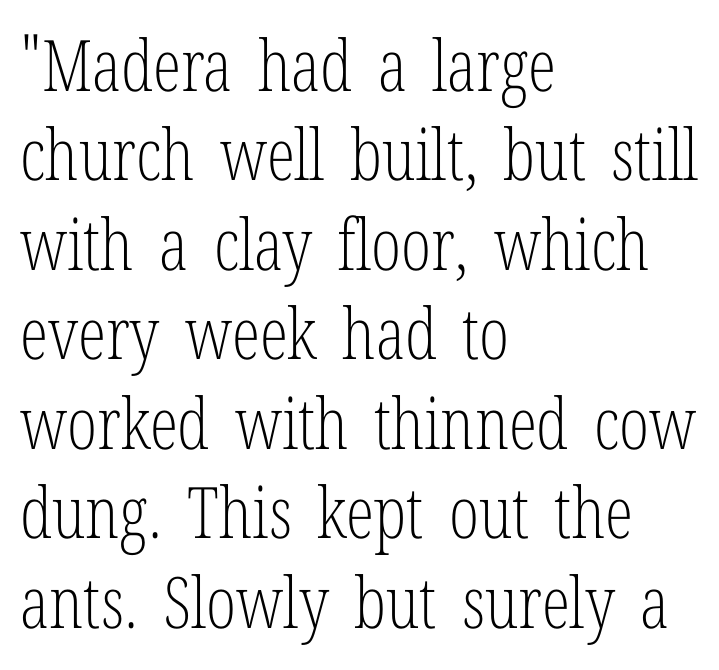
Q: Is the text bold? A: No.
Q: Is the text italic (slanted)? A: No, it is upright.
Q: Is the typeface a serif or a sans-serif typeface? A: Serif.
Q: Is the text underlined? A: No.
Q: How is the paragraph aligned? A: Left-aligned.
Q: Is the spacing between letters normal or unusually wide? A: Normal.
Q: Is the spacing between lines tight, normal or loose? A: Normal.
Q: Width (condensed, normal, or wide)? A: Condensed.
Q: Stroke contrast? A: Low.
Q: x-height? A: Medium.
Q: Monospaced? A: No.
